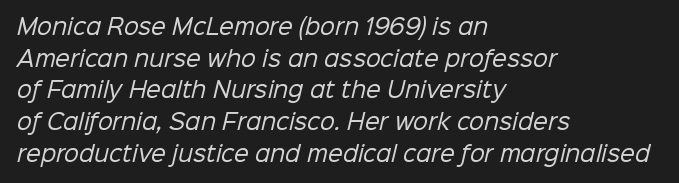
Is the stroke heavy? The answer is a plain regular-or-lighter. A bare baseline throughout the passage. The rows are spaced the way most documents space them. Leftover space on each line is placed entirely after the last word.
